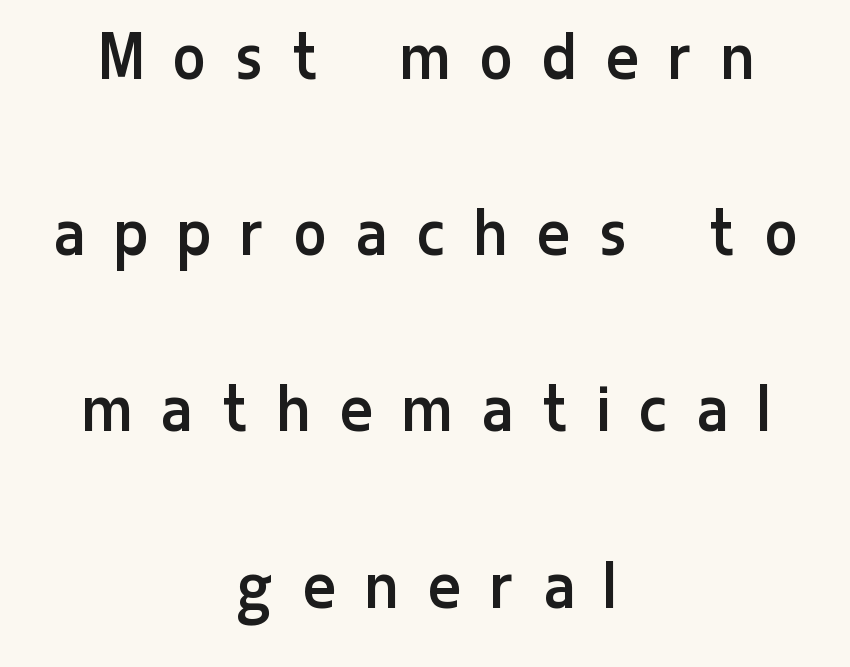
{"serif": "no", "italic": "no", "bold": "no", "weight": "regular", "width": "condensed", "stroke_contrast": "low", "x_height": "medium", "monospaced": "no", "underline": "no", "align": "center", "line_spacing": "loose", "line_spacing_ratio": 2.35, "letter_spacing": "wide", "letter_spacing_em": 0.43, "glyph_px": 75}
